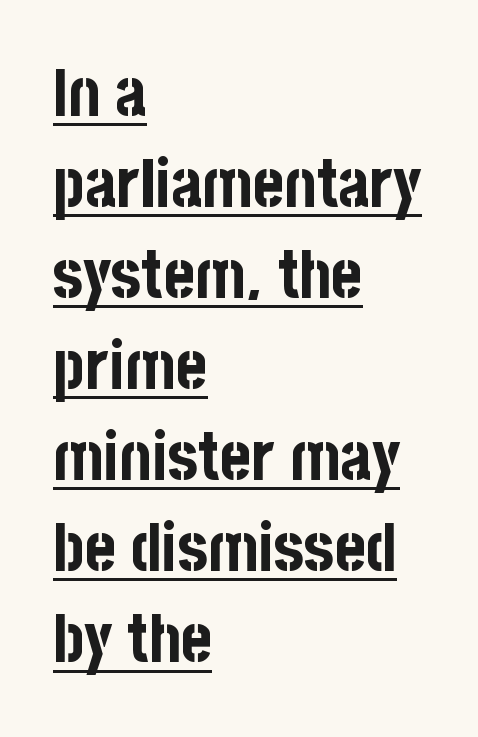
A continuous stroke trails under the words, as in a hyperlink. Which margin do the lines hug? The left one — the right edge is uneven. How heavy is the stroke? Heavy — this is a bold. How would I describe the line gaps? Plain and ordinary. No italicization has been applied; the sample stays upright. Grotesque or geometric, the face here clearly has no serifs.
